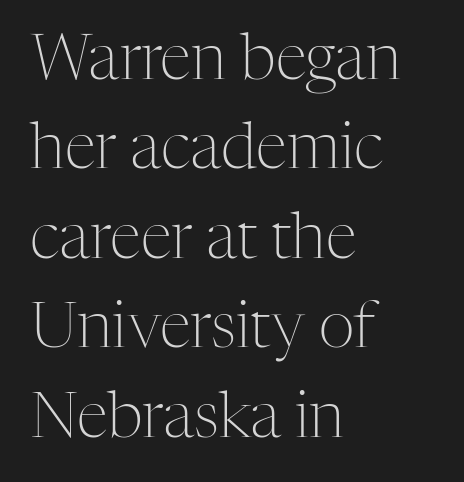
Q: Is the text bold? A: No.
Q: Is the text italic (slanted)? A: No, it is upright.
Q: Is the typeface a serif or a sans-serif typeface? A: Serif.
Q: Is the text underlined? A: No.
Q: How is the paragraph aligned? A: Left-aligned.
Q: Is the spacing between letters normal or unusually wide? A: Normal.
Q: Is the spacing between lines tight, normal or loose? A: Normal.
Q: Width (condensed, normal, or wide)? A: Normal.
Q: Stroke contrast? A: Medium.
Q: x-height? A: Medium.
Q: Monospaced? A: No.
